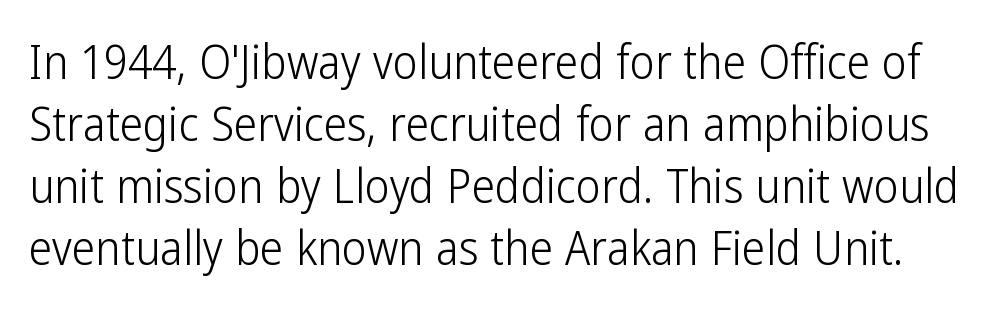
Q: Is the text bold? A: No.
Q: Is the text italic (slanted)? A: No, it is upright.
Q: Is the typeface a serif or a sans-serif typeface? A: Sans-serif.
Q: Is the text underlined? A: No.
Q: Is the spacing between letters normal or unusually wide? A: Normal.
Q: Is the spacing between lines tight, normal or loose? A: Normal.
Q: Width (condensed, normal, or wide)? A: Condensed.
Q: Stroke contrast? A: Low.
Q: x-height? A: Medium.
Q: Monospaced? A: No.
